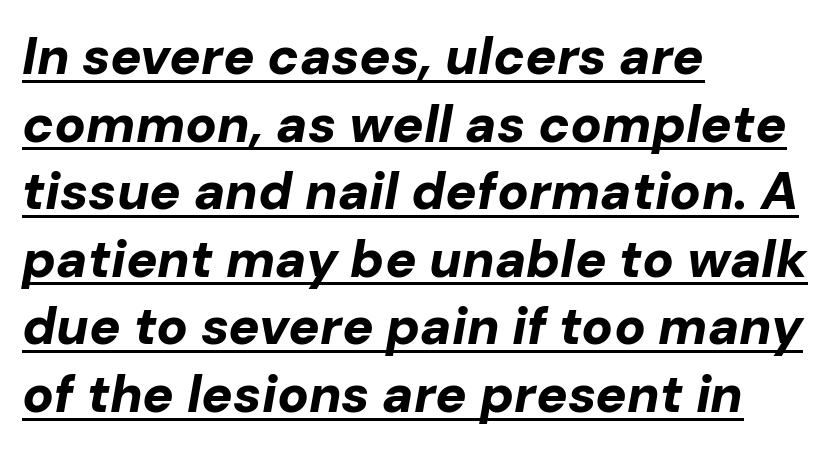
Q: Is the text bold? A: Yes.
Q: Is the text italic (slanted)? A: Yes, it leans right by about 10 degrees.
Q: Is the text underlined? A: Yes.
Q: How is the paragraph aligned? A: Left-aligned.
Q: Is the spacing between letters normal or unusually wide? A: Normal.
Q: Is the spacing between lines tight, normal or loose? A: Normal.
Q: Width (condensed, normal, or wide)? A: Normal.
Q: Stroke contrast? A: Low.
Q: x-height? A: Medium.
Q: Monospaced? A: No.
